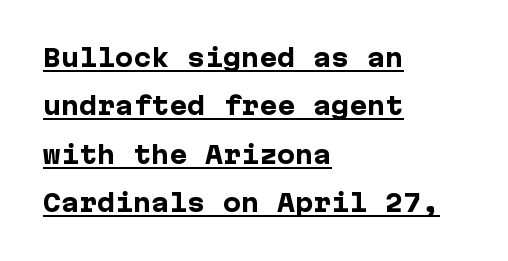
Layout note: lines flush left. The lettering holds an erect, upright posture throughout. Nothing unusual about the tracking: characters are spaced as the font intends. The face used here appears with an underline applied. Summary of vertical rhythm: relaxed, with wide interline spacing. Does the weight exceed regular? Yes, all the way to bold.
